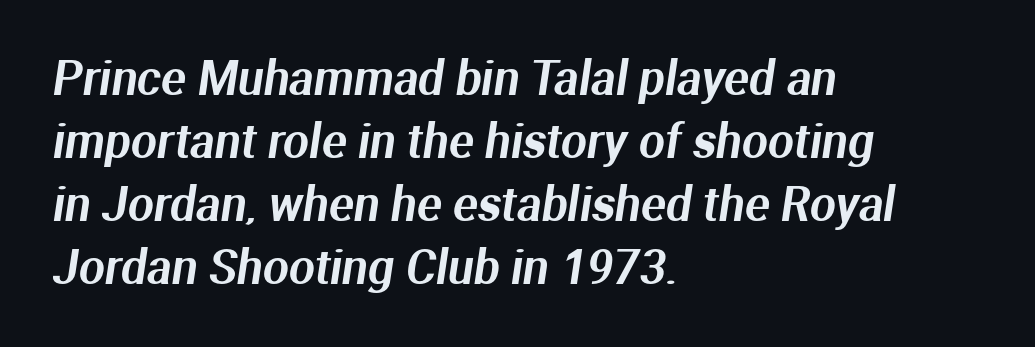
Here the designer chose a conventional face with non-uniform glyph widths. The rows are spaced the way most documents space them. Visually the block forms a straight wall on the left and a jagged coastline on the right. The face used here is a sans, in the tradition of grotesques and geometrics. The horizontal fit of the characters is conventional and even.
